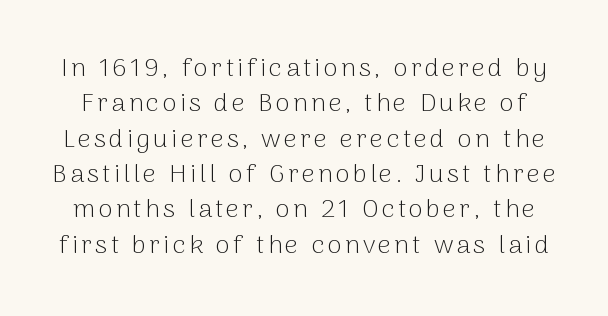
Upright lettering throughout. Descender tails drop into unmarked territory. Caption: face not bold, strokes unweighted. Line spacing here is normal.
